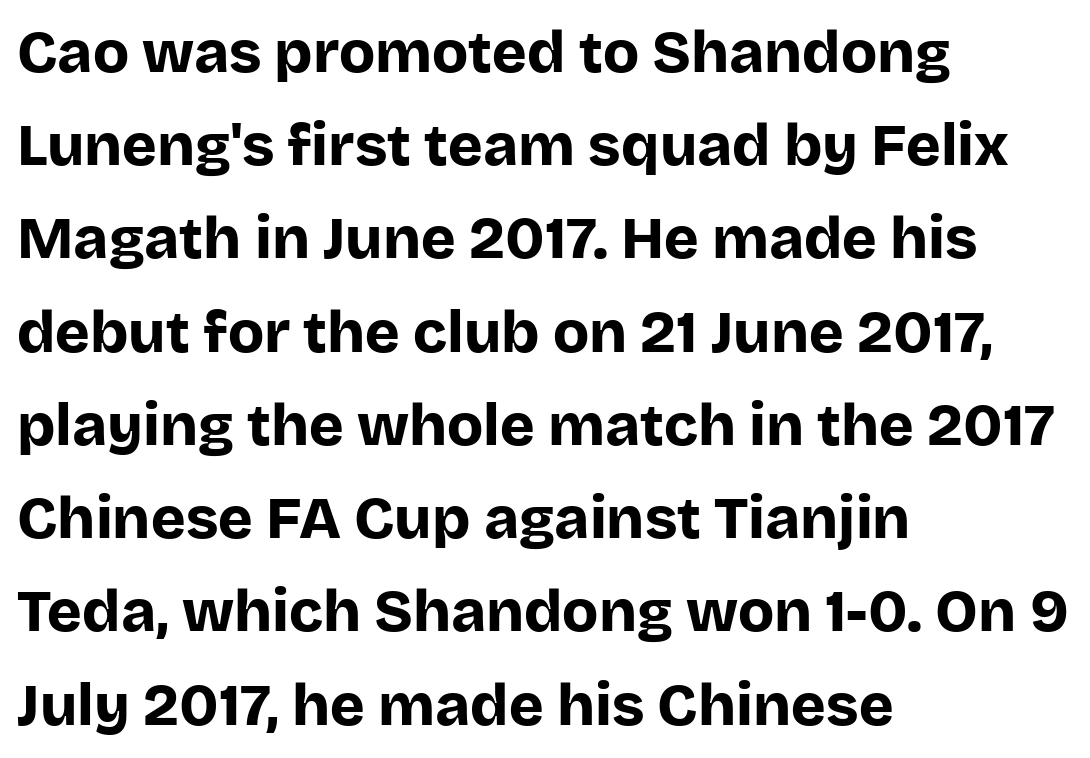
Q: Is the text bold? A: Yes.
Q: Is the text italic (slanted)? A: No, it is upright.
Q: Is the typeface a serif or a sans-serif typeface? A: Sans-serif.
Q: Is the text underlined? A: No.
Q: How is the paragraph aligned? A: Left-aligned.
Q: Is the spacing between letters normal or unusually wide? A: Normal.
Q: Is the spacing between lines tight, normal or loose? A: Normal.
Q: Width (condensed, normal, or wide)? A: Normal.
Q: Stroke contrast? A: Low.
Q: x-height? A: Large.
Q: Monospaced? A: No.
